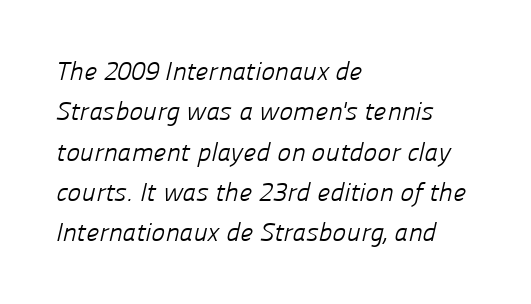
{"bold": "no", "underline": "no", "align": "left", "line_spacing": "normal", "line_spacing_ratio": 1.55, "letter_spacing": "normal", "letter_spacing_em": 0.0, "glyph_px": 26}
